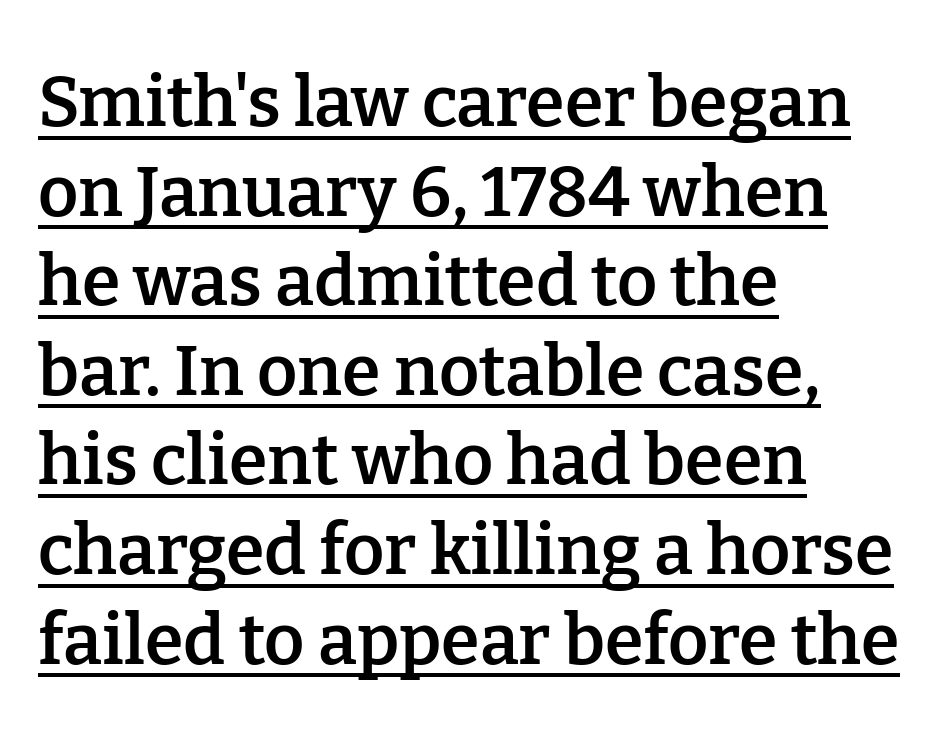
{"serif": "yes", "italic": "no", "bold": "semi", "weight": "semibold", "width": "normal", "stroke_contrast": "low", "x_height": "medium", "monospaced": "no", "underline": "yes", "align": "left", "line_spacing": "normal", "line_spacing_ratio": 1.28, "letter_spacing": "normal", "letter_spacing_em": 0.0, "glyph_px": 70}
